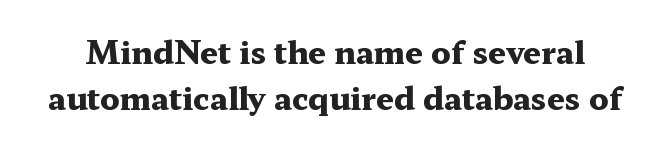
The image shows 31 px heavy, wide serif type, upright; set normal line spacing (1.49x), normal letter spacing, not underlined; medium stroke contrast and a medium x-height.
